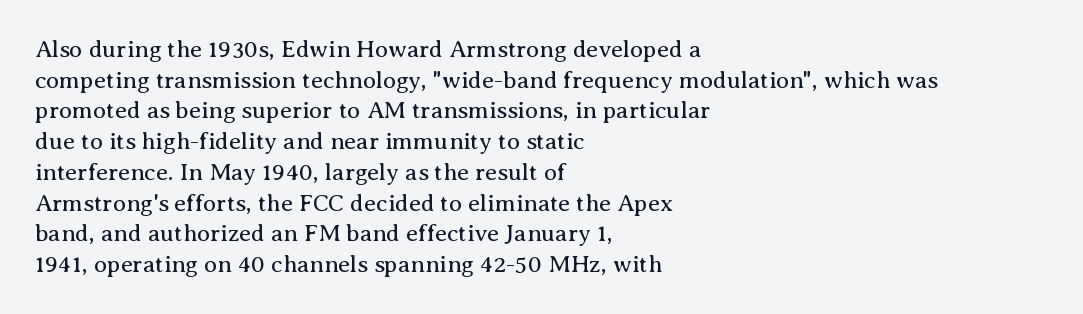
Q: Is the text bold? A: No.
Q: Is the text italic (slanted)? A: No, it is upright.
Q: Is the text underlined? A: No.
Q: How is the paragraph aligned? A: Left-aligned.
Q: Is the spacing between letters normal or unusually wide? A: Normal.
Q: Is the spacing between lines tight, normal or loose? A: Normal.
